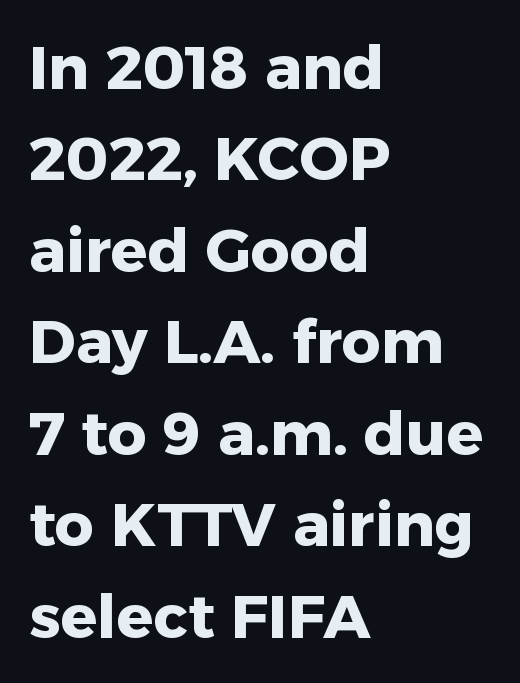
The face used here is proportionally spaced, like ordinary book or web type. Summary of vertical rhythm: regular, with standard interline spacing. The tracking reads as untouched default to a designer's eye. The space beneath each line is pristine and unruled. Pretty heavy lettering here — definitely bold. Every row of glyphs begins at an identical x-position on the left.
